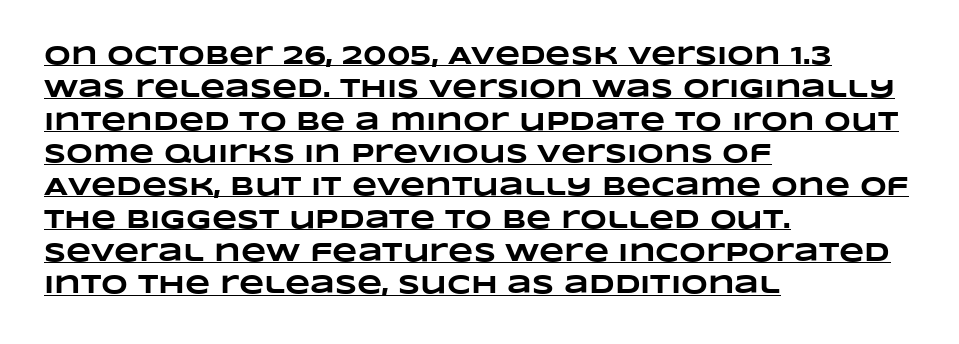
The image shows 26 px bold type; set left-aligned, normal line spacing (1.26x), normal letter spacing, underlined.
